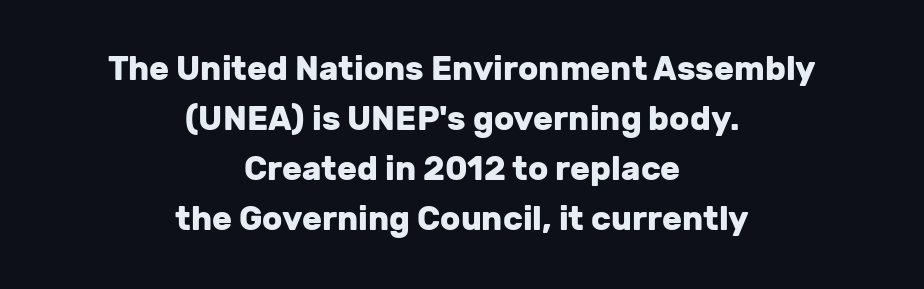
The area under the type is left untouched. Character widths vary here, with narrow letters taking less room than wide ones. The typography opts for an upright posture over an oblique one. The typeface chosen for these lines omits serifs.
